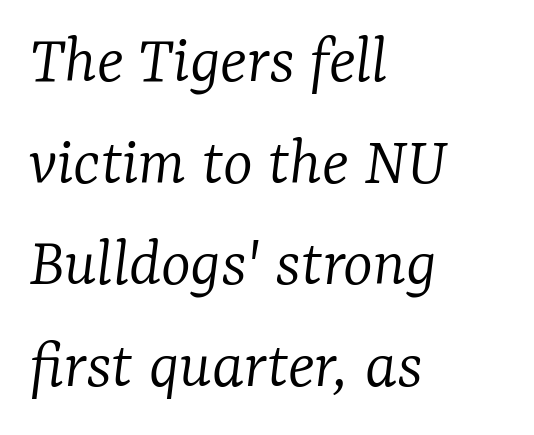
Q: Is the text bold? A: No.
Q: Is the text italic (slanted)? A: Yes, it leans right by about 7 degrees.
Q: Is the typeface a serif or a sans-serif typeface? A: Serif.
Q: Is the text underlined? A: No.
Q: How is the paragraph aligned? A: Left-aligned.
Q: Is the spacing between letters normal or unusually wide? A: Normal.
Q: Is the spacing between lines tight, normal or loose? A: Normal.
Q: Width (condensed, normal, or wide)? A: Normal.
Q: Stroke contrast? A: Low.
Q: x-height? A: Medium.
Q: Monospaced? A: No.
